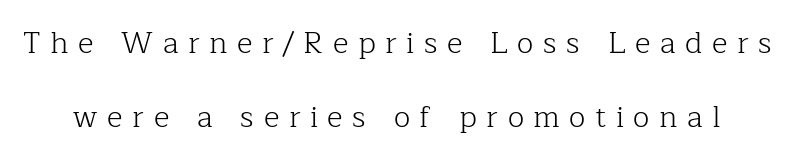
{"serif": "yes", "italic": "no", "bold": "no", "weight": "light", "width": "normal", "stroke_contrast": "low", "x_height": "medium", "monospaced": "no", "underline": "no", "line_spacing": "loose", "line_spacing_ratio": 2.47, "letter_spacing": "wide", "letter_spacing_em": 0.32, "glyph_px": 30}
